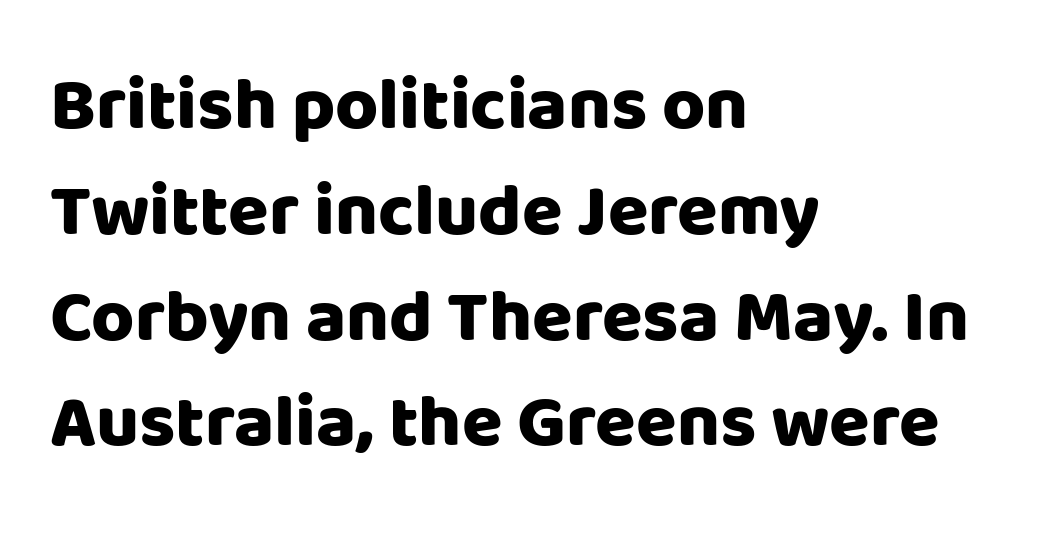
The image shows 74 px heavy sans-serif type, upright; set left-aligned, normal line spacing (1.43x), normal letter spacing, not underlined; low stroke contrast and a large x-height.
